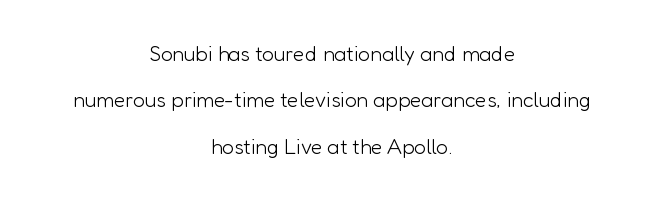
Q: Is the text bold? A: No.
Q: Is the text italic (slanted)? A: No, it is upright.
Q: Is the text underlined? A: No.
Q: How is the paragraph aligned? A: Centered.
Q: Is the spacing between letters normal or unusually wide? A: Normal.
Q: Is the spacing between lines tight, normal or loose? A: Loose.
